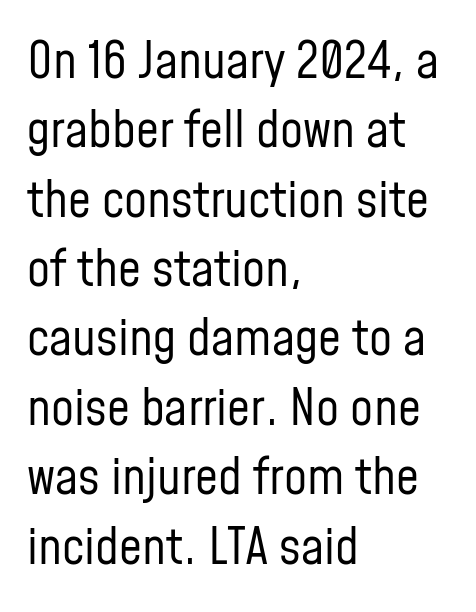
The image shows 51 px regular-weight, condensed sans-serif type, upright; set left-aligned, normal line spacing (1.36x), normal letter spacing, not underlined; low stroke contrast and a medium x-height.
